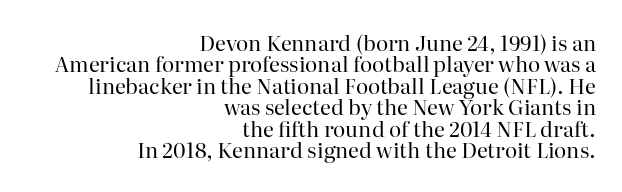
The image shows 21 px text type, upright; set right-aligned, tight line spacing (1.02x), normal letter spacing, not underlined.
